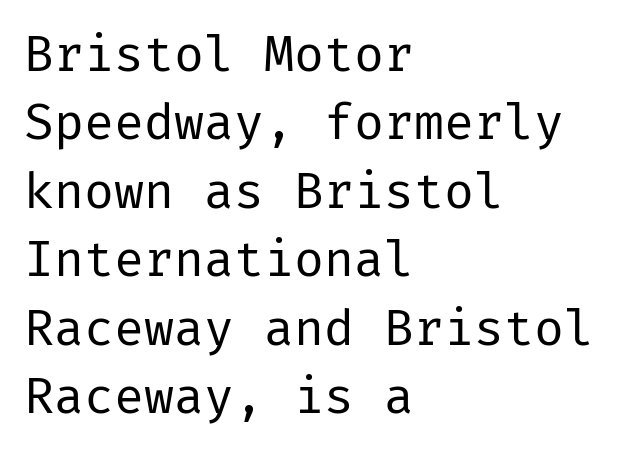
Q: Is the text bold? A: No.
Q: Is the text italic (slanted)? A: No, it is upright.
Q: Is the typeface a serif or a sans-serif typeface? A: Sans-serif.
Q: Is the text underlined? A: No.
Q: How is the paragraph aligned? A: Left-aligned.
Q: Is the spacing between letters normal or unusually wide? A: Normal.
Q: Is the spacing between lines tight, normal or loose? A: Normal.
Q: Width (condensed, normal, or wide)? A: Normal.
Q: Stroke contrast? A: Low.
Q: x-height? A: Medium.
